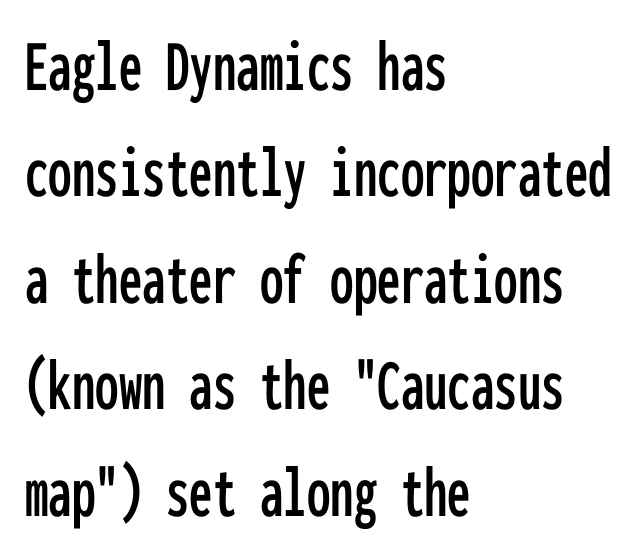
The image shows 75 px condensed sans-serif type, upright, monospaced; set left-aligned, normal line spacing (1.42x), normal letter spacing, not underlined; low stroke contrast and a medium x-height.
